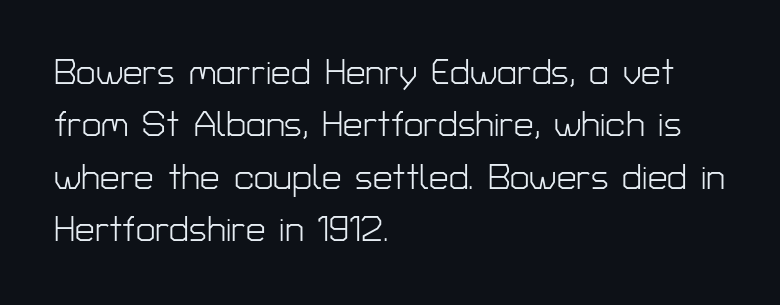
The image shows 35 px light sans-serif type, upright; set left-aligned, normal line spacing (1.5x), normal letter spacing, not underlined; low stroke contrast and a medium x-height.
